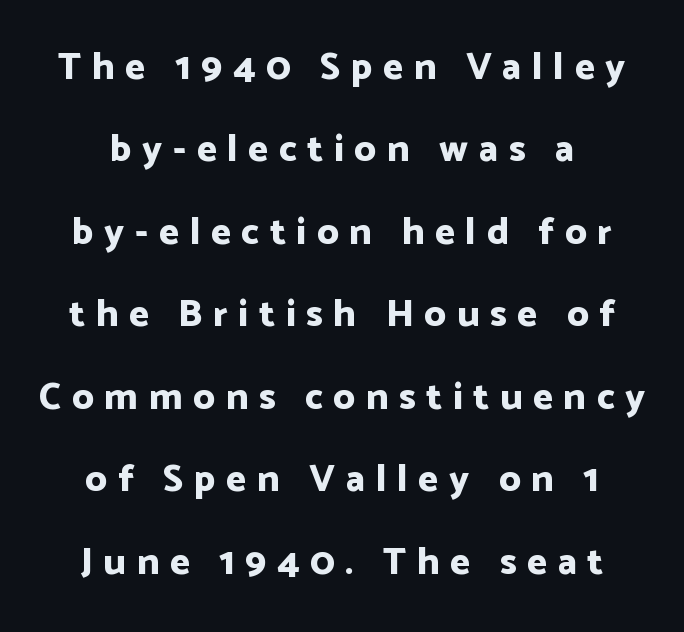
Q: Is the text bold? A: Yes.
Q: Is the text italic (slanted)? A: No, it is upright.
Q: Is the typeface a serif or a sans-serif typeface? A: Sans-serif.
Q: Is the text underlined? A: No.
Q: How is the paragraph aligned? A: Centered.
Q: Is the spacing between letters normal or unusually wide? A: Unusually wide.
Q: Is the spacing between lines tight, normal or loose? A: Loose.
Q: Width (condensed, normal, or wide)? A: Normal.
Q: Stroke contrast? A: Low.
Q: x-height? A: Medium.
Q: Monospaced? A: No.
